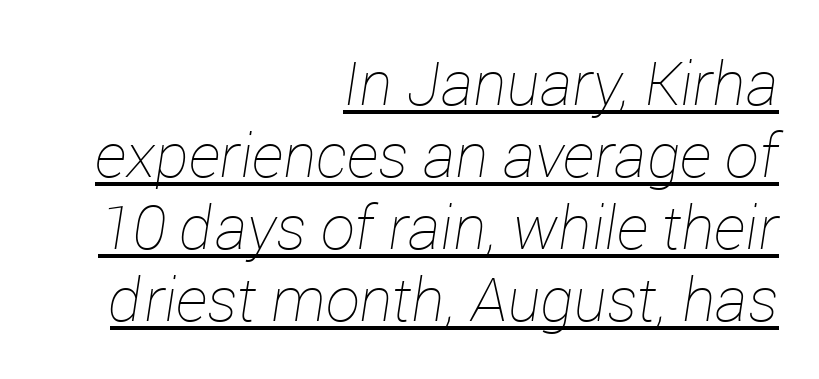
{"italic": "yes", "lean": "right", "slant_degrees": 12, "bold": "no", "weight": "thin", "width": "normal", "stroke_contrast": "low", "x_height": "medium", "monospaced": "no", "underline": "yes", "align": "right", "line_spacing_ratio": 1.18, "letter_spacing": "normal", "letter_spacing_em": 0.0, "glyph_px": 61}
